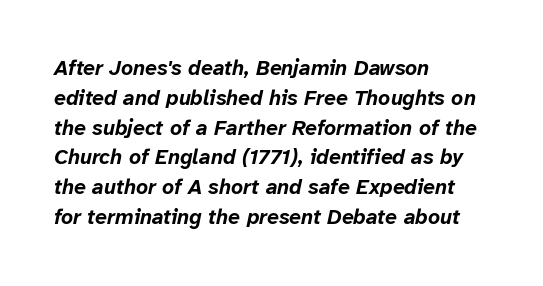
The image shows 21 px bold type, italic (leaning right); set left-aligned, normal line spacing (1.42x), normal letter spacing, not underlined.
